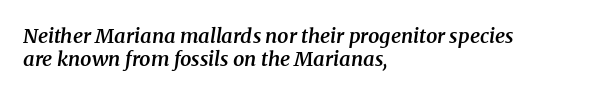
Alignment: flush left. Typographic density is moderately raised because the face is semibold. Standard letterfit; no display-style spreading of the glyphs. Horizontal bands of white between lines are thin slivers. The letters are slanted; this is an italic face.
